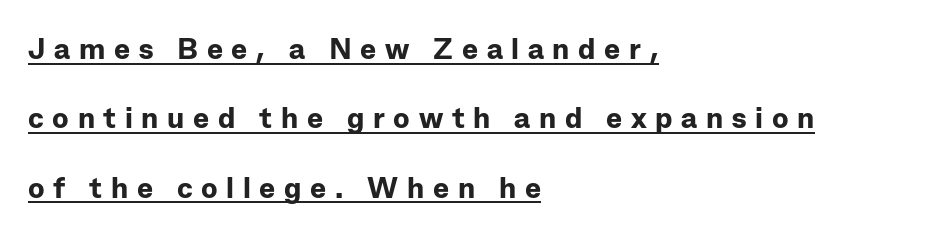
The image shows 30 px bold sans-serif type, upright; set left-aligned, loose line spacing (2.31x), unusually wide letter spacing (+0.29 em), underlined; low stroke contrast and a medium x-height.
